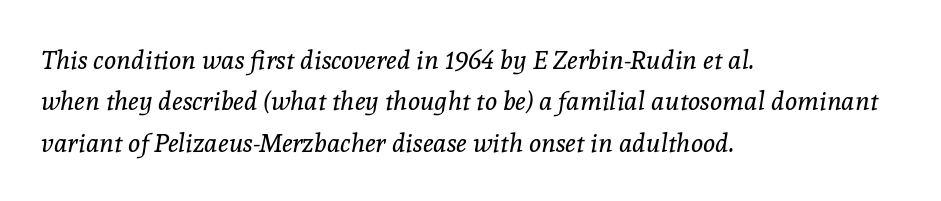
Q: Is the text bold? A: No.
Q: Is the text italic (slanted)? A: Yes, it leans right by about 8 degrees.
Q: Is the text underlined? A: No.
Q: How is the paragraph aligned? A: Left-aligned.
Q: Is the spacing between letters normal or unusually wide? A: Normal.
Q: Is the spacing between lines tight, normal or loose? A: Normal.
